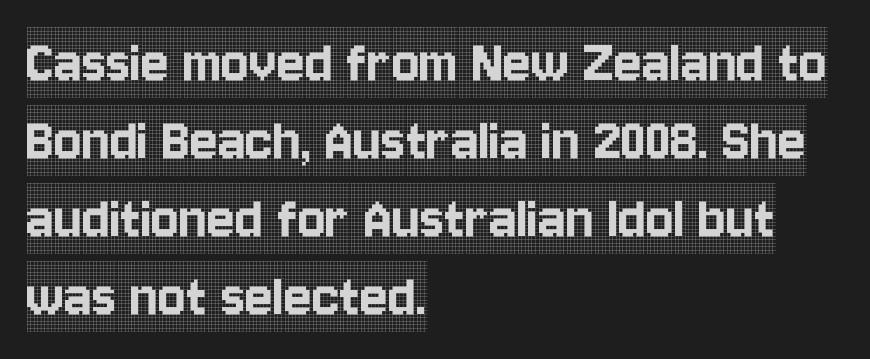
Do the characters align in a grid? No, the font is proportional. This is roman type, the default non-slanted kind. What kind of face is this? One with serifs. Check the space under the baseline: it is left empty.
